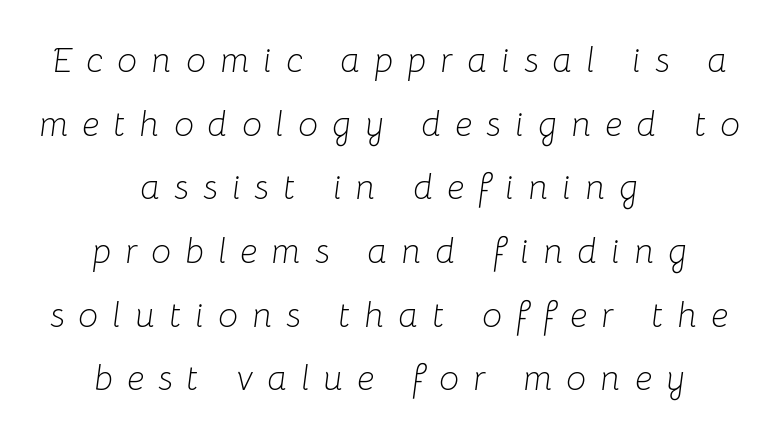
Short and long lines alike share a common midpoint. Compared with ordinary roman type, these characters are visibly tilted. The cut favours lightness, reaching ordinary text weight at its darkest. Letters rest on an invisible, unmarked baseline.
